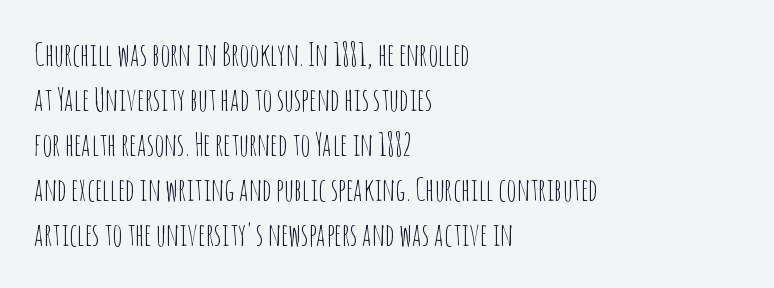
Honestly, the row spacing looks completely unremarkable. Vertical stems look standard width or narrower in stroke. Note: no serifs on the glyphs. It's the straight-up-and-down kind of type. A typesetter would call this proportional, since set widths differ per character. These lines are set flush left with a ragged right edge.
